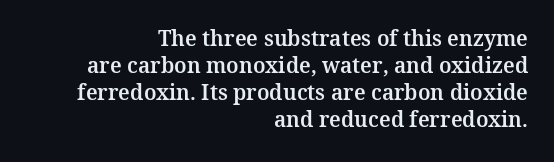
This is roman type, the default non-slanted kind. Rows of type keep a routine distance in the vertical direction. The paragraph has a hard right edge and a soft left edge. The zone under the glyphs is completely vacant. The type is set solid horizontally, with unmodified tracking.
